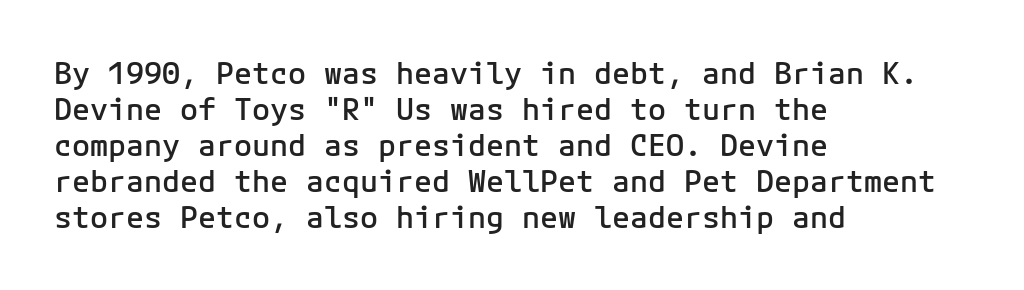
Q: Is the text bold? A: Semi-bold.
Q: Is the text italic (slanted)? A: No, it is upright.
Q: Is the typeface a serif or a sans-serif typeface? A: Sans-serif.
Q: Is the text underlined? A: No.
Q: How is the paragraph aligned? A: Left-aligned.
Q: Is the spacing between letters normal or unusually wide? A: Normal.
Q: Width (condensed, normal, or wide)? A: Normal.
Q: Stroke contrast? A: Low.
Q: x-height? A: Medium.
